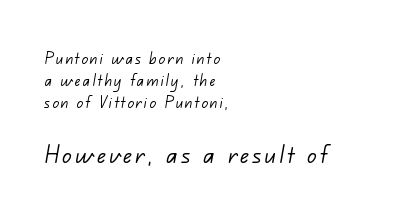
{"serif": "no", "bold": "no", "weight": "light", "width": "normal", "stroke_contrast": "low", "x_height": "small", "monospaced": "no", "underline": "no", "align": "left", "line_spacing_ratio": 1.17, "larger_block": "second", "size_ratio": 1.53, "glyph_px": 29}
